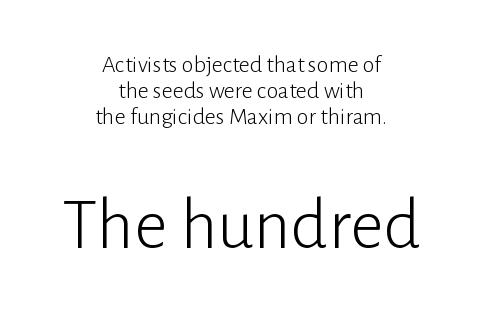
The image shows 73 px light sans-serif type, upright; set centered, tight line spacing (1.09x), normal letter spacing, not underlined; the second (bottom) block is 3.04x larger; low stroke contrast and a medium x-height.
